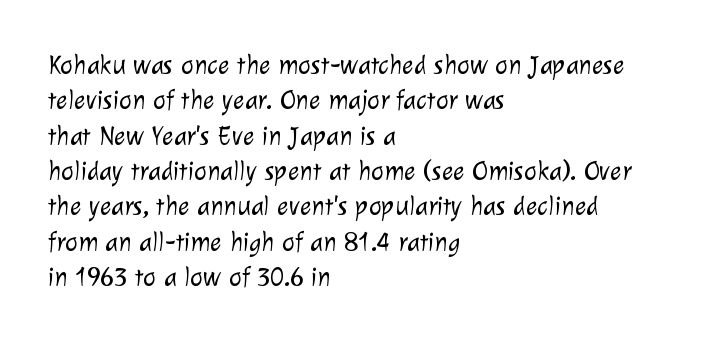
{"bold": "no", "underline": "no", "align": "left", "line_spacing": "normal", "line_spacing_ratio": 1.31, "letter_spacing": "normal", "letter_spacing_em": 0.0, "glyph_px": 27}
